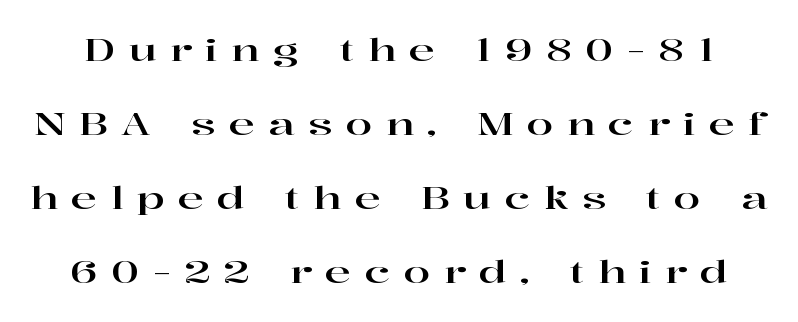
Check the space under the baseline: it is left empty. Students, note that the glyphs here are deliberately spaced far apart. Examine the stroke ends and you'll spot serifs. The lettering holds an erect, upright posture throughout. Reading down the column, the eye jumps a long way to each next line. The face used here is proportionally spaced, like ordinary book or web type.
